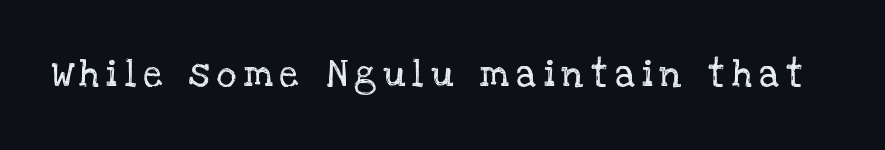
Each stroke keeps to a modest, everyday thickness or less. Think of a printed novel: that variable character pitch is what you see here. The specimen reads as upright at a glance. This is serif lettering, the kind often seen in printed books.
